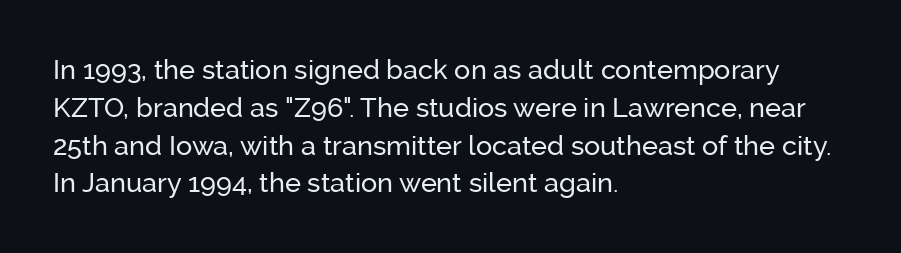
{"italic": "no", "underline": "no", "align": "left", "line_spacing": "normal", "line_spacing_ratio": 1.4, "letter_spacing": "normal", "letter_spacing_em": 0.0, "glyph_px": 27}
